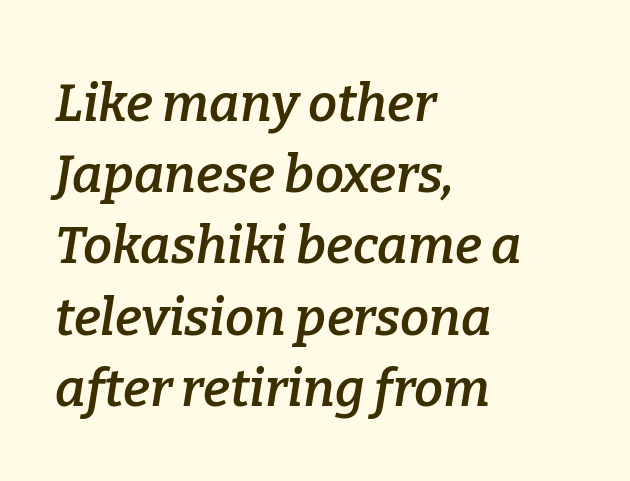
The image shows 52 px semibold serif type, italic (leaning right); set left-aligned, normal line spacing (1.37x), normal letter spacing, not underlined; low stroke contrast and a medium x-height.
